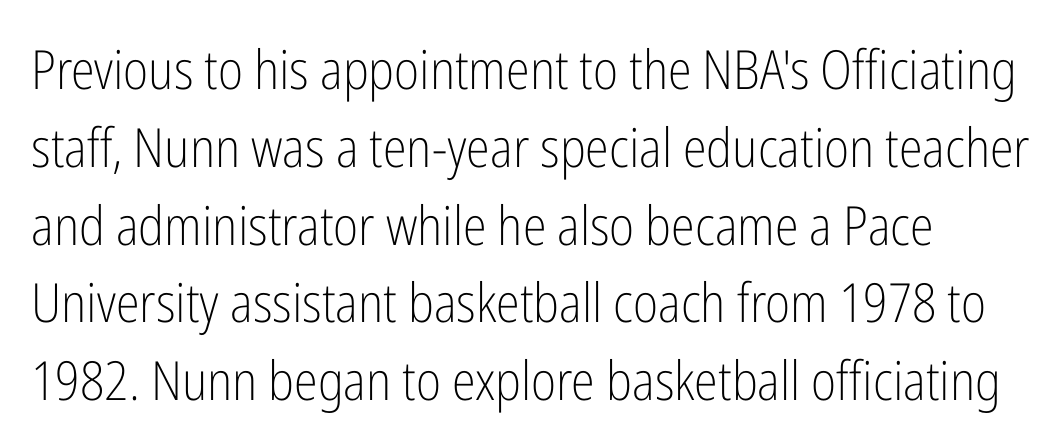
This is the regular roman posture of the typeface. Unlike a traditional serif, this face leaves its strokes unadorned. Has an underline been added? It has not. Baseline-to-baseline distance is the conventional proportion of letter height. Spacing verdict: proportional, widths tailored to each character. Stems here are at most as thick as an everyday book face.
